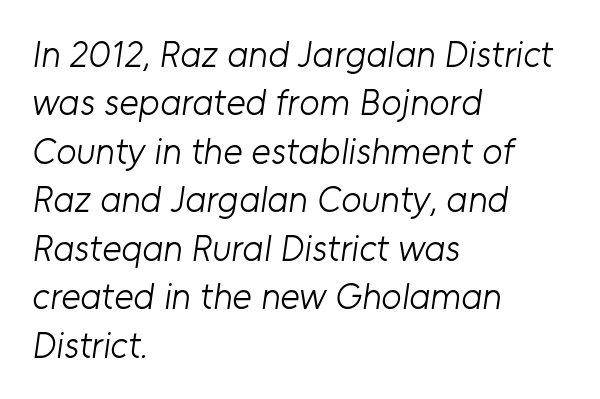
The passage shown is typeset with a sans-serif family. The horizontal fit of the characters is conventional and even. Weight: regular or lighter. The passage is arranged the way most books set body copy — flush left. Rule under the text: the space is simply empty.
